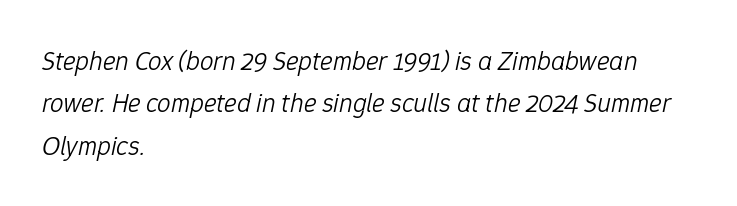
The image shows 27 px text type, italic (leaning right); set left-aligned, normal line spacing (1.57x), normal letter spacing, not underlined.
